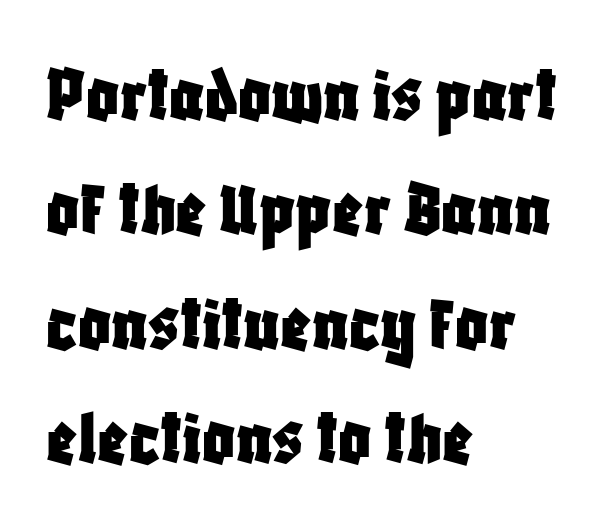
The image shows 80 px condensed sans-serif type, upright; set left-aligned, normal line spacing (1.43x), normal letter spacing, not underlined; low stroke contrast and a large x-height.
